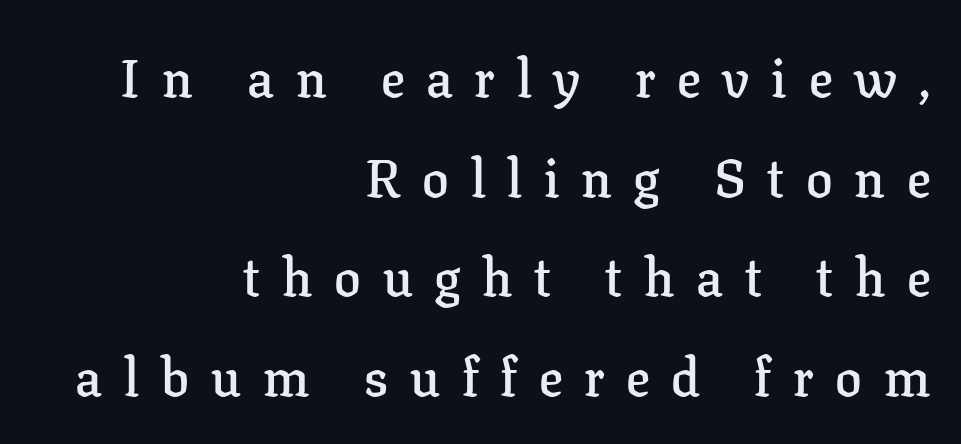
Q: Is the text bold? A: Semi-bold.
Q: Is the text italic (slanted)? A: No, it is upright.
Q: Is the typeface a serif or a sans-serif typeface? A: Serif.
Q: Is the text underlined? A: No.
Q: How is the paragraph aligned? A: Right-aligned.
Q: Is the spacing between letters normal or unusually wide? A: Unusually wide.
Q: Width (condensed, normal, or wide)? A: Normal.
Q: Stroke contrast? A: Low.
Q: x-height? A: Medium.
Q: Monospaced? A: No.
